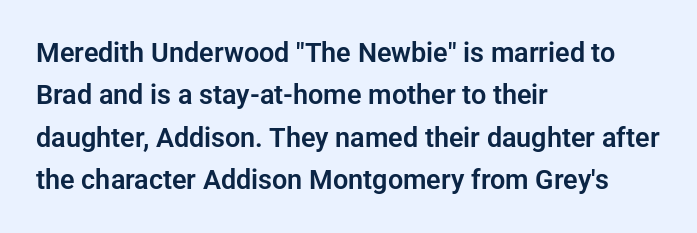
{"italic": "no", "underline": "no", "align": "left", "line_spacing": "normal", "line_spacing_ratio": 1.57, "letter_spacing": "normal", "letter_spacing_em": 0.0, "glyph_px": 27}
